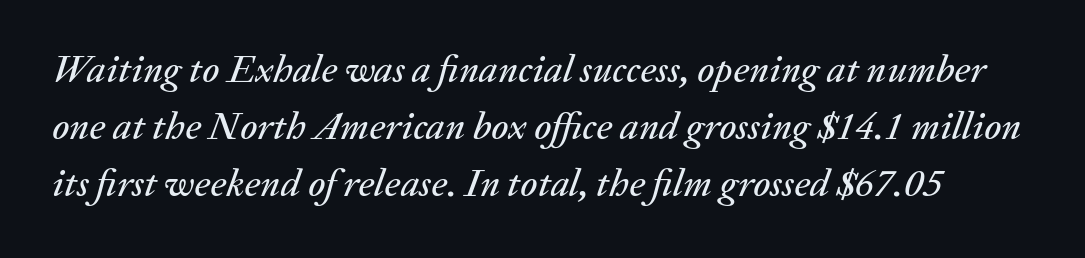
{"italic": "yes", "lean": "right", "slant_degrees": 20, "width": "normal", "stroke_contrast": "medium", "x_height": "medium", "monospaced": "no", "underline": "no", "line_spacing": "normal", "line_spacing_ratio": 1.46, "letter_spacing": "normal", "letter_spacing_em": 0.0, "glyph_px": 39}
